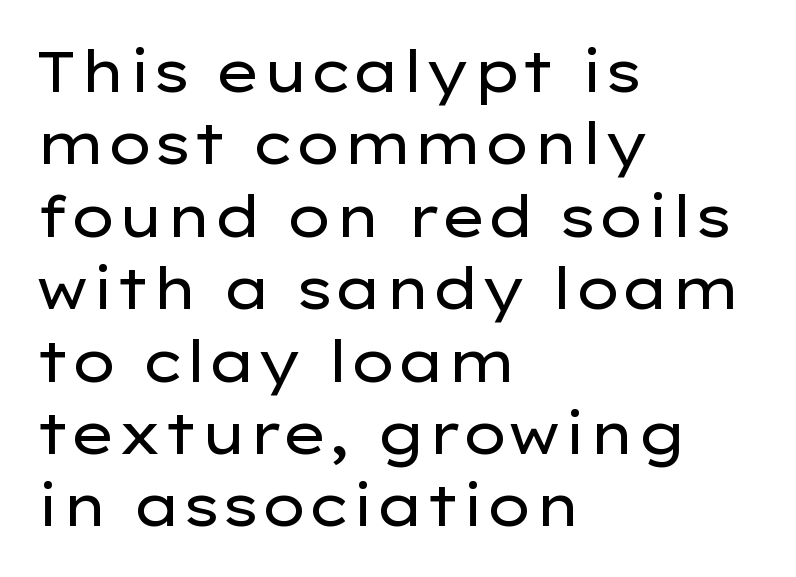
{"serif": "no", "italic": "no", "bold": "no", "weight": "regular", "width": "wide", "stroke_contrast": "low", "x_height": "medium", "monospaced": "no", "underline": "no", "align": "left", "line_spacing": "normal", "line_spacing_ratio": 1.27, "letter_spacing": "normal", "letter_spacing_em": 0.0, "glyph_px": 57}
